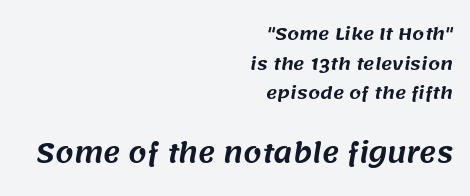
The image shows 26 px text type; set right-aligned, line spacing 1.74x, normal letter spacing, not underlined; the second (bottom) block is 1.53x larger.
